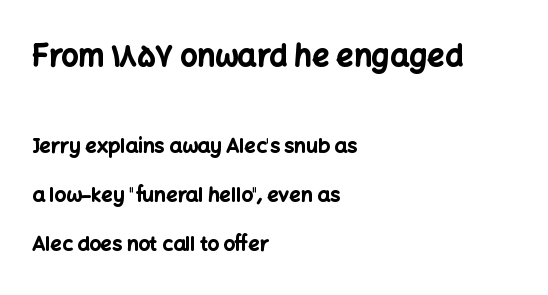
Spacing verdict: proportional, widths tailored to each character. Letter spacing: default. The typesetter chose a ragged-right arrangement here. This sample uses an upright cut, with every glyph sitting square on the baseline. In terms of weight, the rendering is a true, heavy bold. Note: larger setting up top, smaller setting below.
